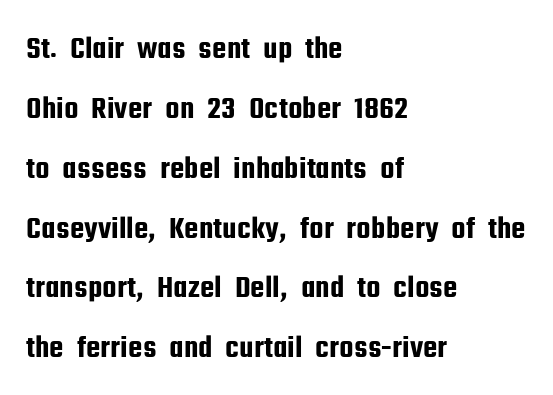
{"serif": "no", "italic": "no", "width": "condensed", "stroke_contrast": "low", "x_height": "medium", "monospaced": "no", "underline": "no", "align": "left", "line_spacing_ratio": 1.87, "letter_spacing": "normal", "letter_spacing_em": 0.0, "glyph_px": 32}
